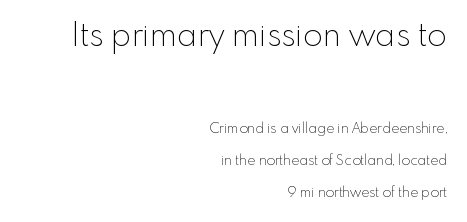
Size hierarchy here favors the leading block over the trailing one. Letter spacing: default. Decoration check: the copy has no underline. Layout note: lines flush right. A typesetter would label this face a sans.
